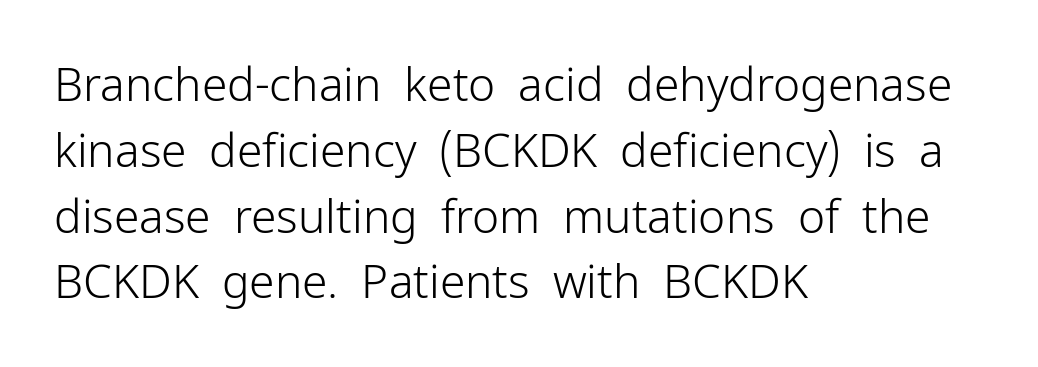
There is no visible air inserted between adjacent glyphs. Ink coverage per letter is moderate at most. If you drew a ruler down the left edge, every line would touch it. Check where the strokes stop: nothing finishes them off — pure sans. The strip under each line holds only bare page.
